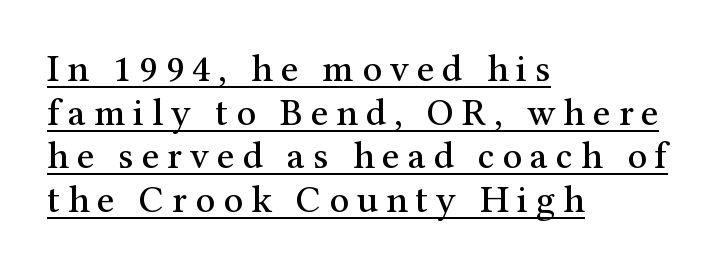
The paragraph shown leans on its left margin. Note: serifs present on the glyphs. If you drew a line through each stem, it would be perfectly vertical. The type is letterspaced generously, with wide tracking. The rendering uses a small line-height, squeezing the rows. A typesetter would call this proportional, since set widths differ per character.
